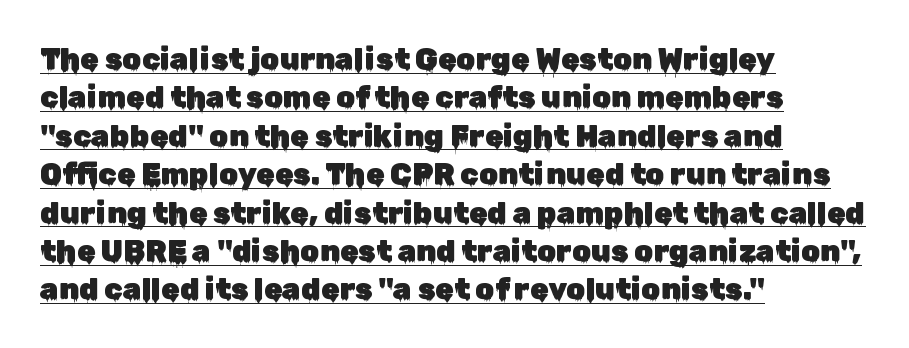
Reading down the column, the eye jumps a familiar distance to each next line. This is underlined copy, the kind a proofreader might mark for attention. The horizontal fit of the characters is conventional and even. The designer went with a sans here, leaving each stem footless.
